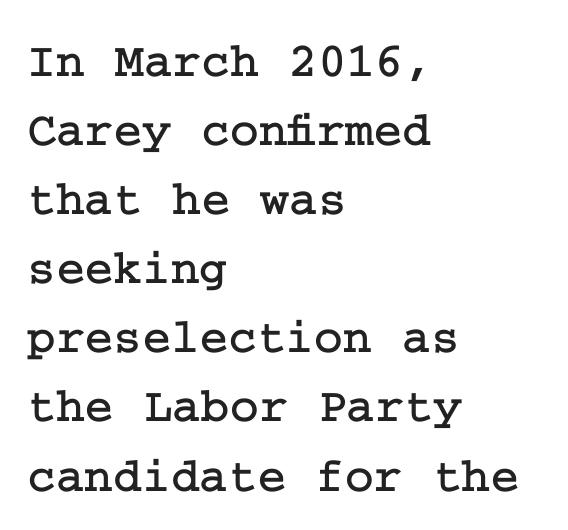
{"serif": "yes", "italic": "no", "width": "normal", "stroke_contrast": "low", "x_height": "medium", "underline": "no", "align": "left", "line_spacing": "normal", "line_spacing_ratio": 1.41, "letter_spacing": "normal", "letter_spacing_em": 0.0, "glyph_px": 49}
